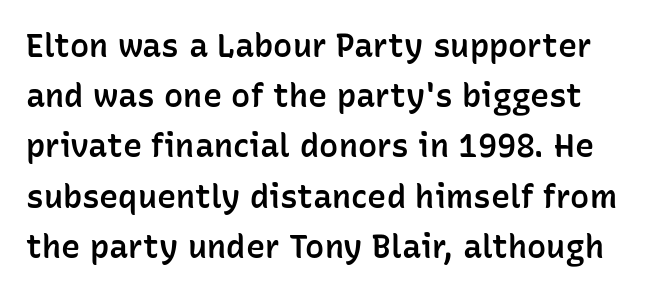
The image shows 32 px semibold sans-serif type, upright; set normal line spacing (1.57x), normal letter spacing, not underlined; low stroke contrast and a medium x-height.
